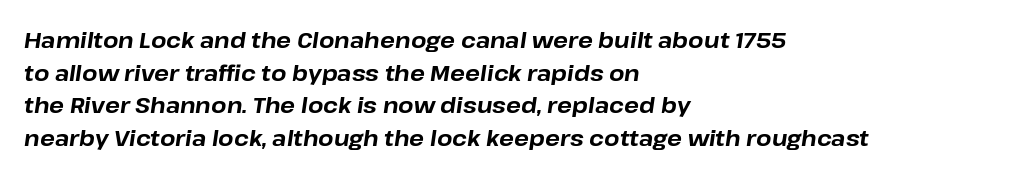
Q: Is the text bold? A: Yes.
Q: Is the text italic (slanted)? A: Yes, it leans right by about 8 degrees.
Q: Is the text underlined? A: No.
Q: How is the paragraph aligned? A: Left-aligned.
Q: Is the spacing between letters normal or unusually wide? A: Normal.
Q: Is the spacing between lines tight, normal or loose? A: Normal.
